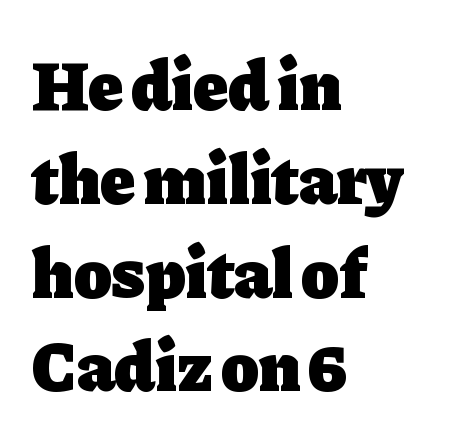
Q: Is the text bold? A: Yes.
Q: Is the text italic (slanted)? A: No, it is upright.
Q: Is the typeface a serif or a sans-serif typeface? A: Serif.
Q: Is the text underlined? A: No.
Q: How is the paragraph aligned? A: Left-aligned.
Q: Is the spacing between letters normal or unusually wide? A: Normal.
Q: Is the spacing between lines tight, normal or loose? A: Normal.
Q: Width (condensed, normal, or wide)? A: Normal.
Q: Stroke contrast? A: Low.
Q: x-height? A: Medium.
Q: Monospaced? A: No.
